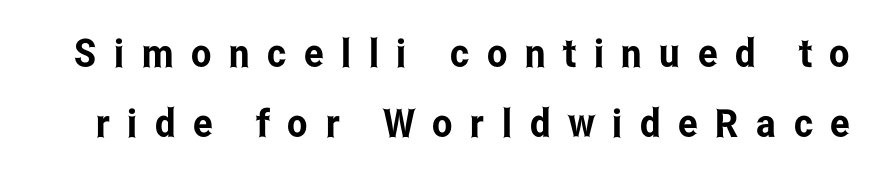
{"serif": "no", "italic": "no", "width": "condensed", "stroke_contrast": "low", "x_height": "medium", "monospaced": "no", "underline": "no", "line_spacing_ratio": 1.8, "letter_spacing": "wide", "letter_spacing_em": 0.45, "glyph_px": 39}
